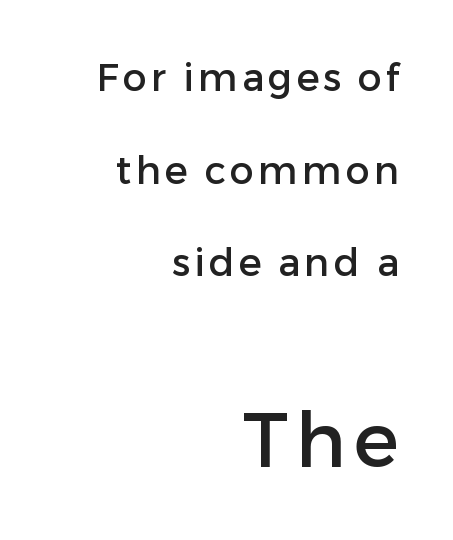
{"serif": "no", "italic": "no", "width": "normal", "stroke_contrast": "low", "x_height": "medium", "monospaced": "no", "underline": "no", "align": "right", "line_spacing": "loose", "line_spacing_ratio": 2.44, "larger_block": "second", "size_ratio": 2.0, "glyph_px": 76}
